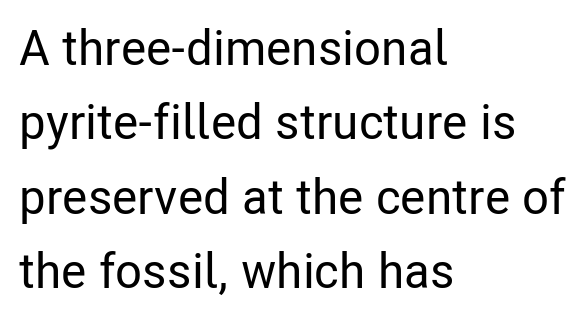
Q: Is the text italic (slanted)? A: No, it is upright.
Q: Is the typeface a serif or a sans-serif typeface? A: Sans-serif.
Q: Is the text underlined? A: No.
Q: How is the paragraph aligned? A: Left-aligned.
Q: Is the spacing between letters normal or unusually wide? A: Normal.
Q: Is the spacing between lines tight, normal or loose? A: Normal.
Q: Width (condensed, normal, or wide)? A: Condensed.
Q: Stroke contrast? A: Low.
Q: x-height? A: Medium.
Q: Monospaced? A: No.
